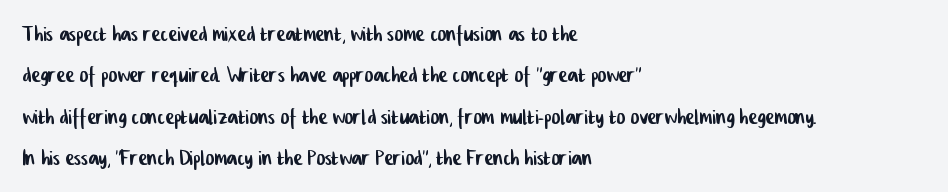
{"underline": "no", "align": "left", "line_spacing": "normal", "line_spacing_ratio": 1.53, "letter_spacing": "normal", "letter_spacing_em": 0.0, "glyph_px": 27}
